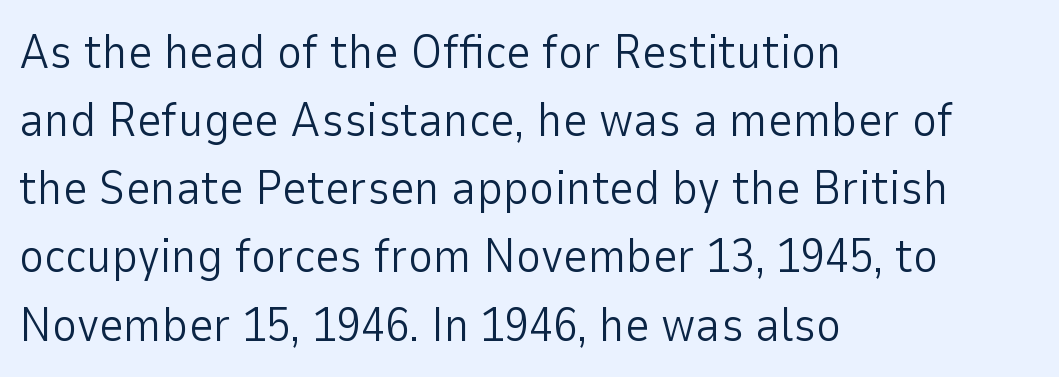
Q: Is the text bold? A: No.
Q: Is the text italic (slanted)? A: No, it is upright.
Q: Is the typeface a serif or a sans-serif typeface? A: Sans-serif.
Q: Is the text underlined? A: No.
Q: How is the paragraph aligned? A: Left-aligned.
Q: Is the spacing between letters normal or unusually wide? A: Normal.
Q: Is the spacing between lines tight, normal or loose? A: Normal.
Q: Width (condensed, normal, or wide)? A: Normal.
Q: Stroke contrast? A: Low.
Q: x-height? A: Medium.
Q: Monospaced? A: No.
